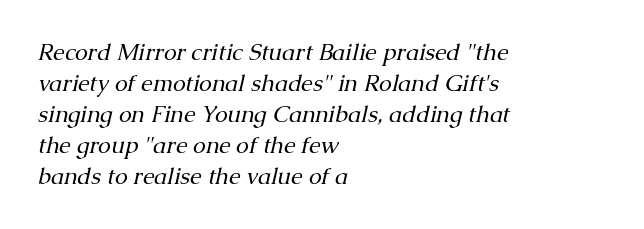
{"italic": "yes", "lean": "right", "slant_degrees": 13, "bold": "no", "underline": "no", "align": "left", "line_spacing": "normal", "line_spacing_ratio": 1.35, "letter_spacing": "normal", "letter_spacing_em": 0.0, "glyph_px": 23}
